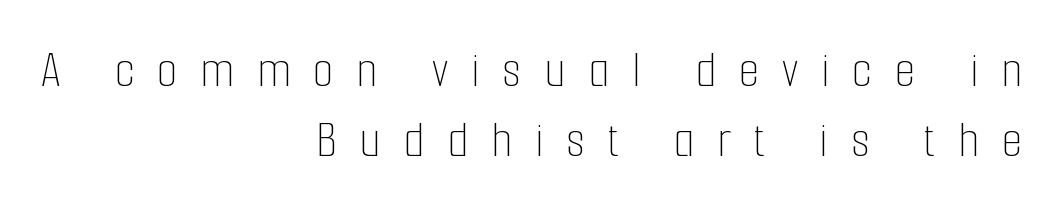
Tall strokes in this sample are plumb rather than angled. Lines of text with bare space underneath. Where is the straight margin? On the right. These lines sit exactly where default settings would place them. No letter is thick-stroked: the sample isn't bold. Students, note that the glyphs here are deliberately spaced far apart.
